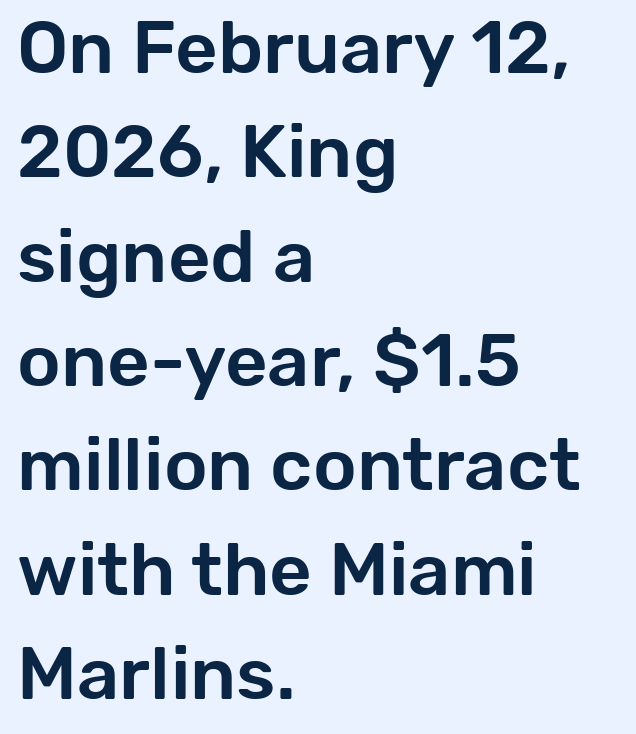
The image shows 74 px sans-serif type, upright; set left-aligned, normal line spacing (1.41x), normal letter spacing, not underlined; low stroke contrast and a medium x-height.
